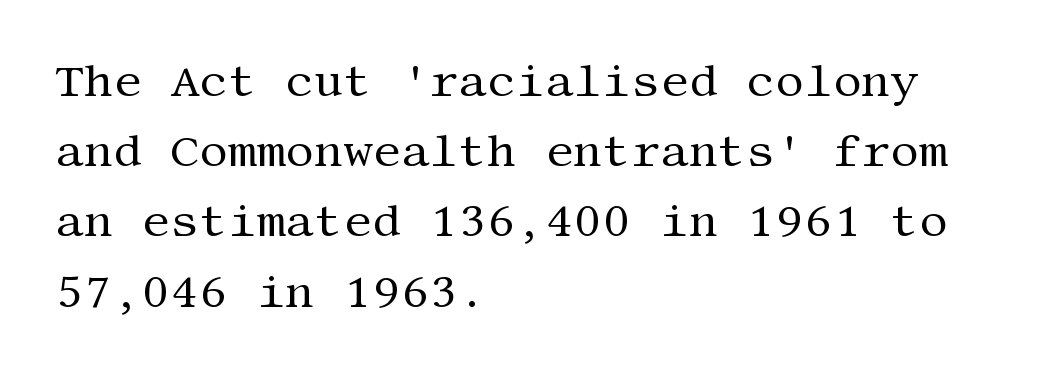
The image shows 45 px regular-weight serif type, upright; set left-aligned, normal line spacing (1.56x), normal letter spacing, not underlined; medium stroke contrast and a large x-height.
